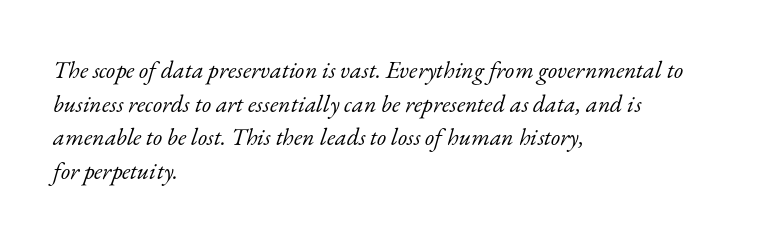
Q: Is the text bold? A: No.
Q: Is the text italic (slanted)? A: Yes, it leans right by about 17 degrees.
Q: Is the text underlined? A: No.
Q: How is the paragraph aligned? A: Left-aligned.
Q: Is the spacing between letters normal or unusually wide? A: Normal.
Q: Is the spacing between lines tight, normal or loose? A: Normal.
